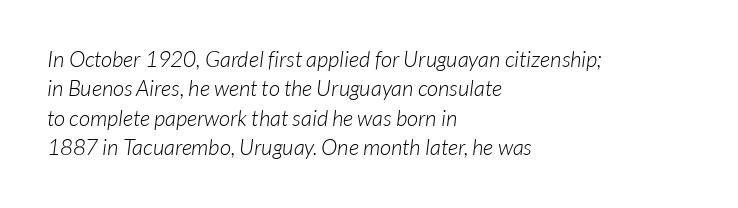
Q: Is the text bold? A: No.
Q: Is the text underlined? A: No.
Q: How is the paragraph aligned? A: Left-aligned.
Q: Is the spacing between letters normal or unusually wide? A: Normal.
Q: Is the spacing between lines tight, normal or loose? A: Normal.
